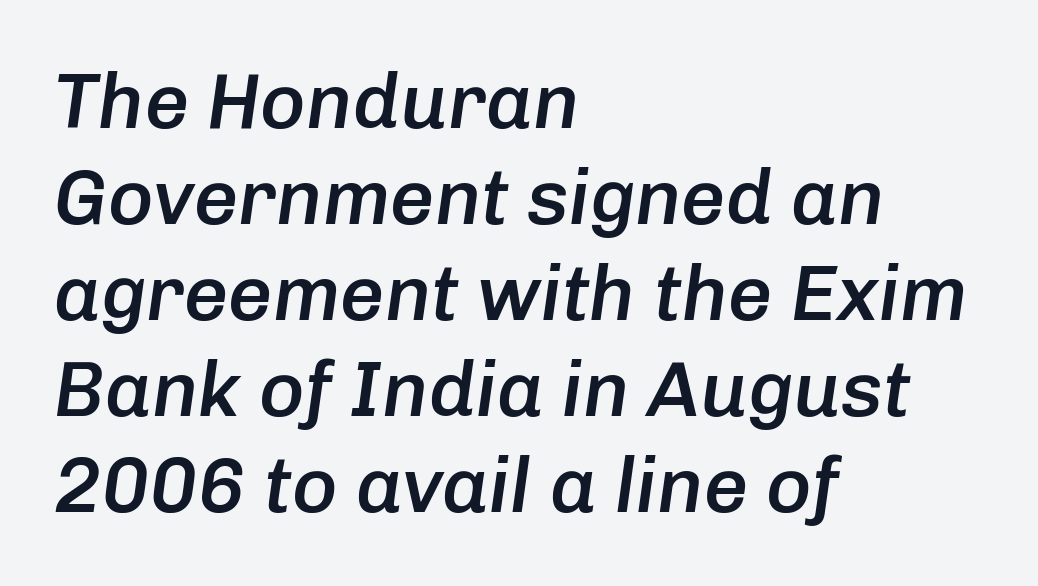
Q: Is the text bold? A: Semi-bold.
Q: Is the text italic (slanted)? A: Yes, it leans right by about 8 degrees.
Q: Is the text underlined? A: No.
Q: How is the paragraph aligned? A: Left-aligned.
Q: Is the spacing between letters normal or unusually wide? A: Normal.
Q: Width (condensed, normal, or wide)? A: Normal.
Q: Stroke contrast? A: Low.
Q: x-height? A: Medium.
Q: Monospaced? A: No.
